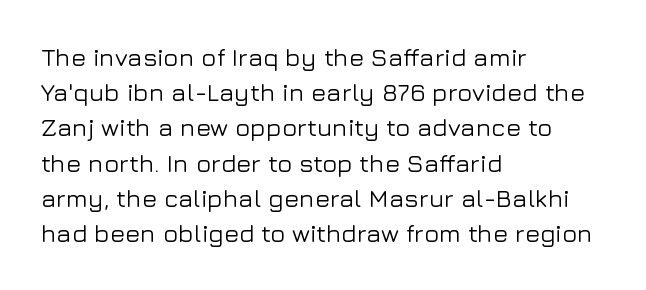
{"italic": "no", "underline": "no", "align": "left", "line_spacing": "normal", "line_spacing_ratio": 1.41, "letter_spacing": "normal", "letter_spacing_em": 0.0, "glyph_px": 25}
